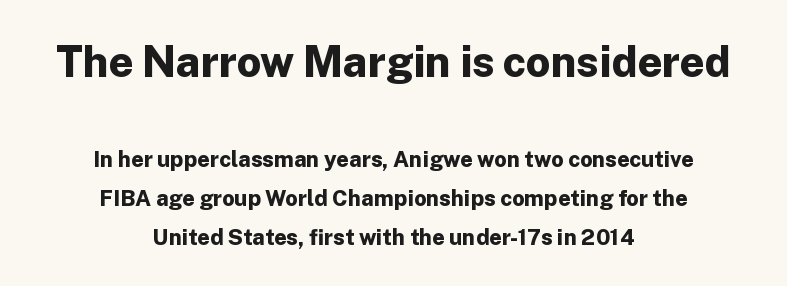
Q: Is the text bold? A: Yes.
Q: Is the text italic (slanted)? A: No, it is upright.
Q: Is the typeface a serif or a sans-serif typeface? A: Sans-serif.
Q: Is the text underlined? A: No.
Q: How is the paragraph aligned? A: Centered.
Q: Is the spacing between letters normal or unusually wide? A: Normal.
Q: Which block of text is set in a larger size, the first (top) or the second (bottom)? A: The first (top) one.
Q: Width (condensed, normal, or wide)? A: Normal.
Q: Stroke contrast? A: Low.
Q: x-height? A: Medium.
Q: Monospaced? A: No.
